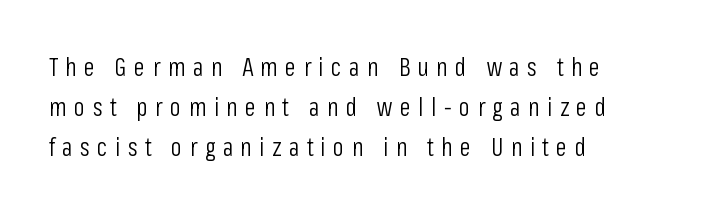
The image shows 25 px text type, upright; set left-aligned, normal line spacing (1.61x), unusually wide letter spacing (+0.3 em), not underlined.
